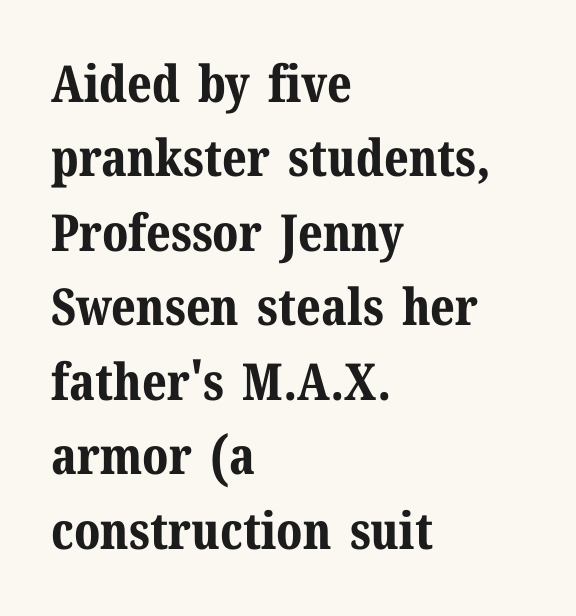
{"serif": "yes", "italic": "no", "bold": "yes", "weight": "bold", "width": "normal", "stroke_contrast": "medium", "x_height": "medium", "monospaced": "no", "underline": "no", "align": "left", "line_spacing": "normal", "line_spacing_ratio": 1.46, "letter_spacing": "normal", "letter_spacing_em": 0.0, "glyph_px": 51}
